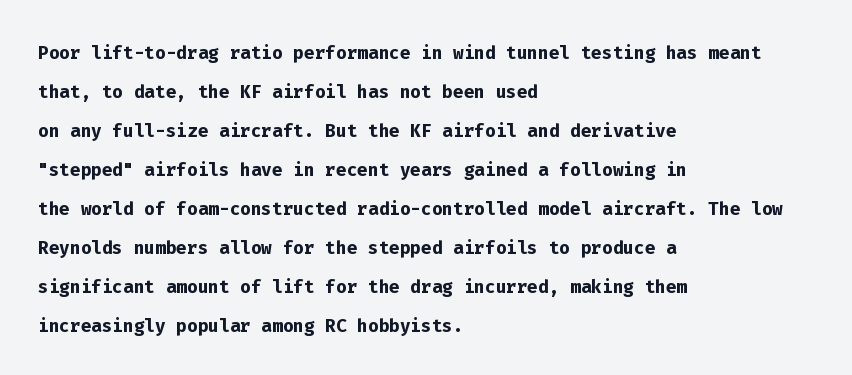
The image shows 25 px bold type, upright; set left-aligned, normal line spacing (1.56x), normal letter spacing, not underlined.
